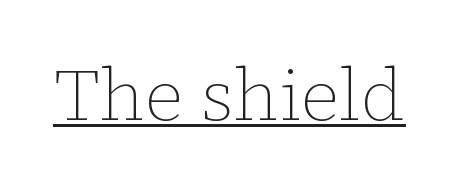
The image shows 73 px thin type, upright; set normal letter spacing, underlined; low stroke contrast and a medium x-height.
